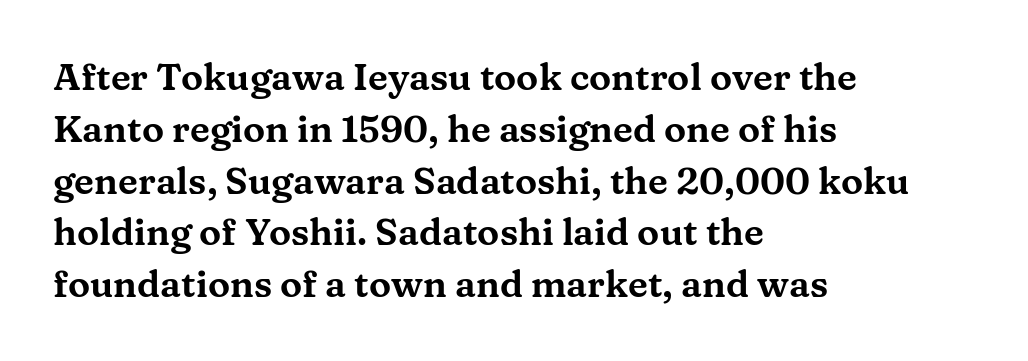
{"serif": "yes", "italic": "no", "width": "wide", "stroke_contrast": "medium", "x_height": "medium", "monospaced": "no", "underline": "no", "align": "left", "line_spacing": "normal", "line_spacing_ratio": 1.4, "letter_spacing": "normal", "letter_spacing_em": 0.0, "glyph_px": 37}
